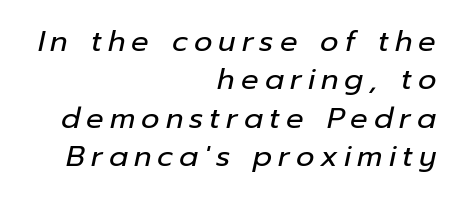
Lines of text with bare space underneath. Horizontal bands of white between lines are of average thickness. The type is letterspaced generously, with wide tracking. Looks like regular typesetting: each glyph gets only the width it needs. Heft: none added — not bold.
